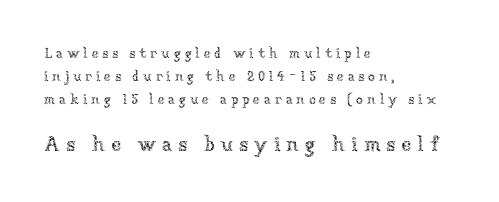
Q: Is the text bold? A: No.
Q: Is the text italic (slanted)? A: No, it is upright.
Q: Is the text underlined? A: No.
Q: How is the paragraph aligned? A: Left-aligned.
Q: Is the spacing between letters normal or unusually wide? A: Unusually wide.
Q: Is the spacing between lines tight, normal or loose? A: Normal.
Q: Which block of text is set in a larger size, the first (top) or the second (bottom)? A: The second (bottom) one.
